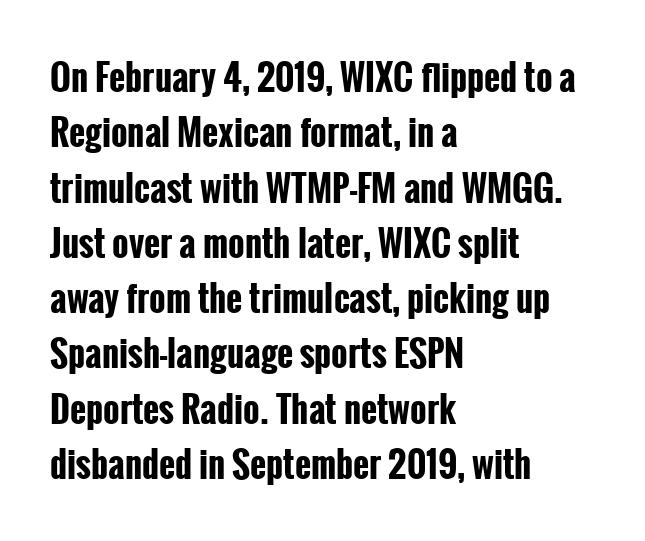
Q: Is the text bold? A: Yes.
Q: Is the text italic (slanted)? A: No, it is upright.
Q: Is the typeface a serif or a sans-serif typeface? A: Sans-serif.
Q: Is the text underlined? A: No.
Q: How is the paragraph aligned? A: Left-aligned.
Q: Is the spacing between letters normal or unusually wide? A: Normal.
Q: Is the spacing between lines tight, normal or loose? A: Normal.
Q: Width (condensed, normal, or wide)? A: Condensed.
Q: Stroke contrast? A: Low.
Q: x-height? A: Medium.
Q: Monospaced? A: No.
